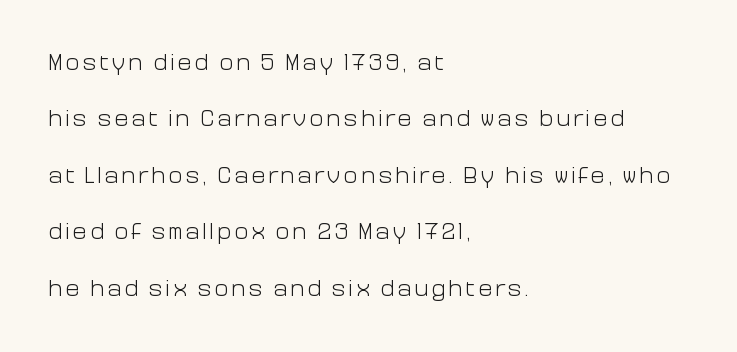
Notice how the stems are strictly vertical — no italics here. Compared with typical paragraphs, the rows here are farther apart. Glance below the letters and you will spot only blank space. The paragraph shown leans on its left margin. Counters stay open thanks to moderate or lighter strokes.
